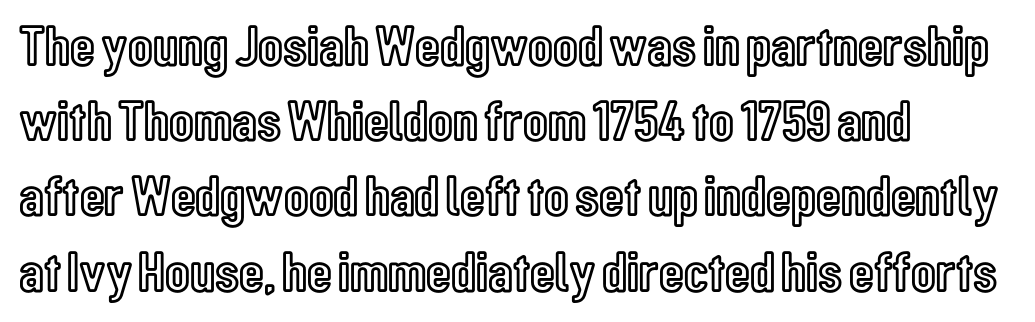
The image shows 57 px condensed type, upright; set left-aligned, normal line spacing (1.32x), normal letter spacing, not underlined; a medium x-height.
